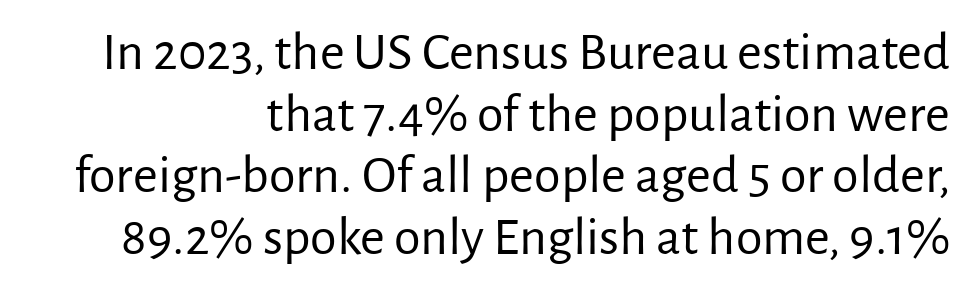
No italicization has been applied; the sample stays upright. Honestly, there is no underline to notice here at all. The rendering keeps characters at their native spacing. Is this a heavy cut? Hardly; it is regular or lighter. Compared with a flush-left layout, this one pins lines to the opposite, right side. The font family rendered here belongs to the sans-serif group.
